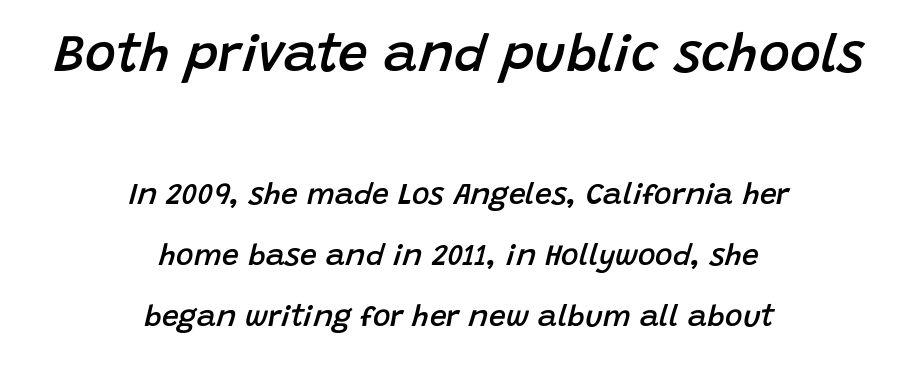
{"italic": "yes", "lean": "right", "slant_degrees": 15, "bold": "semi", "weight": "semibold", "width": "normal", "stroke_contrast": "low", "x_height": "large", "monospaced": "no", "underline": "no", "align": "center", "line_spacing": "loose", "line_spacing_ratio": 2.03, "letter_spacing": "normal", "letter_spacing_em": 0.0, "larger_block": "first", "size_ratio": 1.77, "glyph_px": 53}
